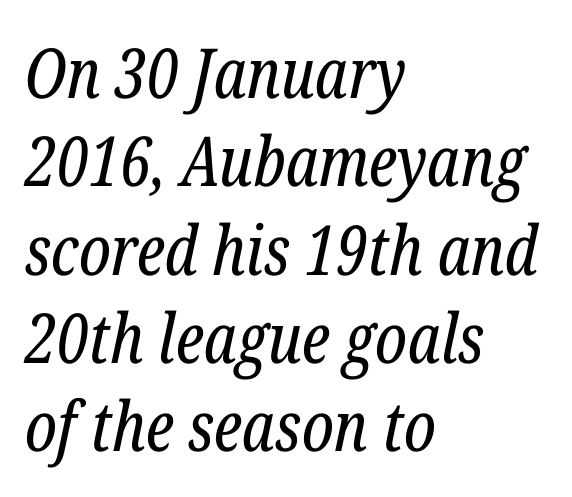
The image shows 69 px regular-weight, condensed serif type, italic (leaning right); set left-aligned, normal line spacing (1.28x), normal letter spacing, not underlined; low stroke contrast and a medium x-height.
